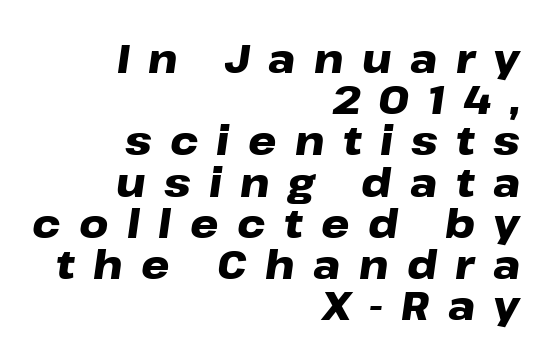
In terms of letterspacing, this is a distinctly airy, spread setting. You could not count columns in this text — the font is proportionally spaced. Short and long lines alike share a common ending point at right. Designer's note — italics engaged.
